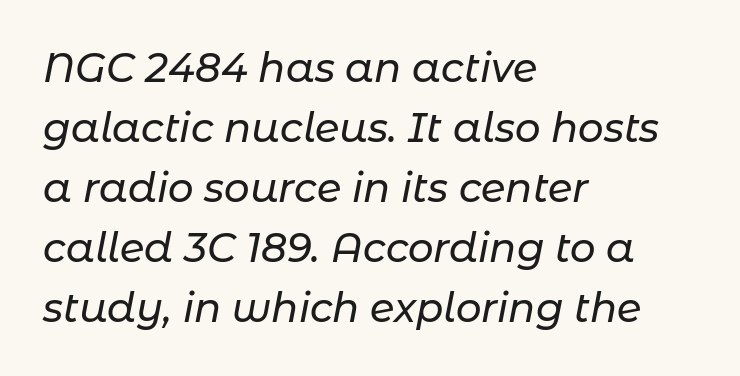
Teacher's note: observe the even left margin — that is flush-left alignment. Characters follow at the spacing the type designer built in. Glance below the letters and you will spot only blank space. The font's italic variant was chosen for this text. Vertical spacing — default.
